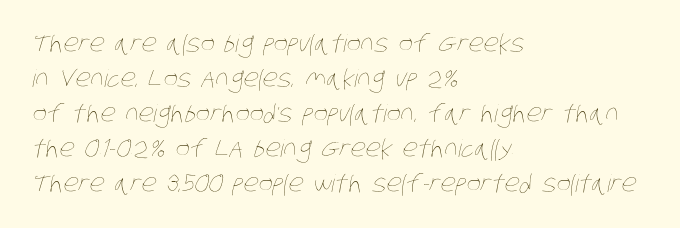
Underline: absent. The font sits on the lighter half of the weight spectrum, regular included. Regarding leading, the lines here are spaced in the standard way. Standard letterfit; no display-style spreading of the glyphs. Teacher's note: observe the even left margin — that is flush-left alignment.
